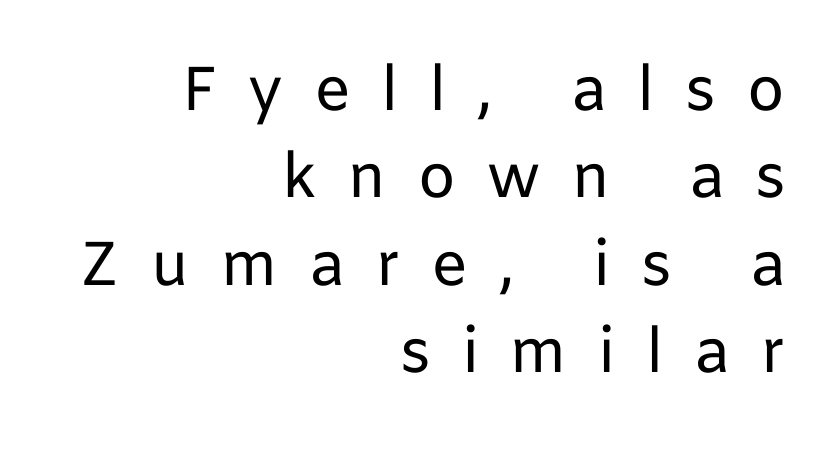
The baseline area is clear. Rows of type keep a routine distance in the vertical direction. The letters look calm and open, with moderate or lighter stems. The typography opts for an upright posture over an oblique one.
